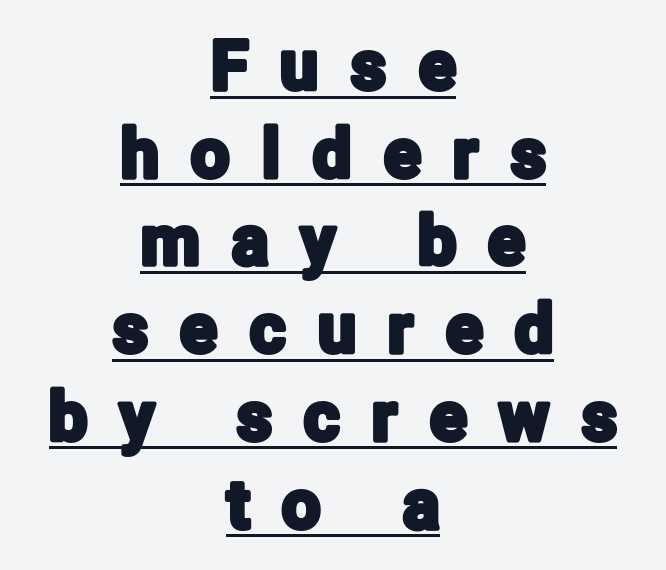
Q: Is the text italic (slanted)? A: No, it is upright.
Q: Is the typeface a serif or a sans-serif typeface? A: Sans-serif.
Q: Is the text underlined? A: Yes.
Q: How is the paragraph aligned? A: Centered.
Q: Is the spacing between letters normal or unusually wide? A: Unusually wide.
Q: Is the spacing between lines tight, normal or loose? A: Normal.
Q: Width (condensed, normal, or wide)? A: Condensed.
Q: Stroke contrast? A: Low.
Q: x-height? A: Medium.
Q: Monospaced? A: No.
